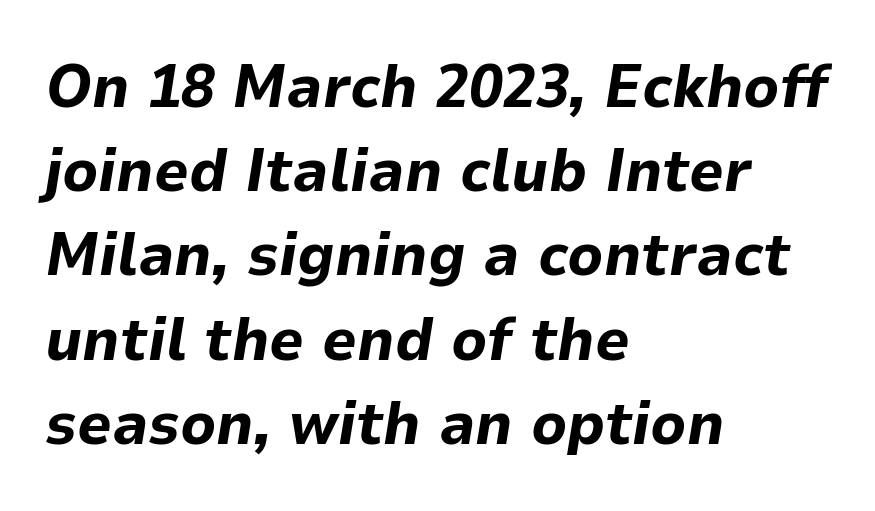
Q: Is the text bold? A: Yes.
Q: Is the text italic (slanted)? A: Yes, it leans right by about 9 degrees.
Q: Is the text underlined? A: No.
Q: How is the paragraph aligned? A: Left-aligned.
Q: Is the spacing between letters normal or unusually wide? A: Normal.
Q: Is the spacing between lines tight, normal or loose? A: Normal.
Q: Width (condensed, normal, or wide)? A: Normal.
Q: Stroke contrast? A: Low.
Q: x-height? A: Medium.
Q: Monospaced? A: No.
